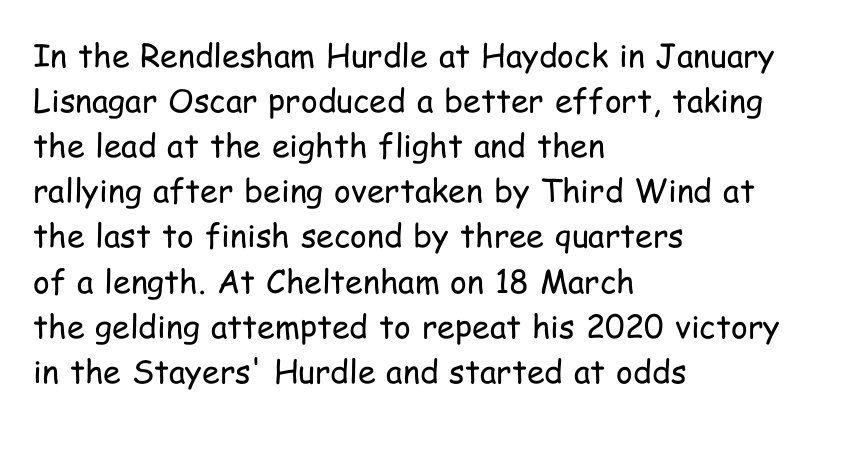
Q: Is the text bold? A: No.
Q: Is the text italic (slanted)? A: No, it is upright.
Q: Is the typeface a serif or a sans-serif typeface? A: Sans-serif.
Q: Is the text underlined? A: No.
Q: How is the paragraph aligned? A: Left-aligned.
Q: Is the spacing between letters normal or unusually wide? A: Normal.
Q: Is the spacing between lines tight, normal or loose? A: Normal.
Q: Width (condensed, normal, or wide)? A: Condensed.
Q: Stroke contrast? A: Low.
Q: x-height? A: Medium.
Q: Monospaced? A: No.
